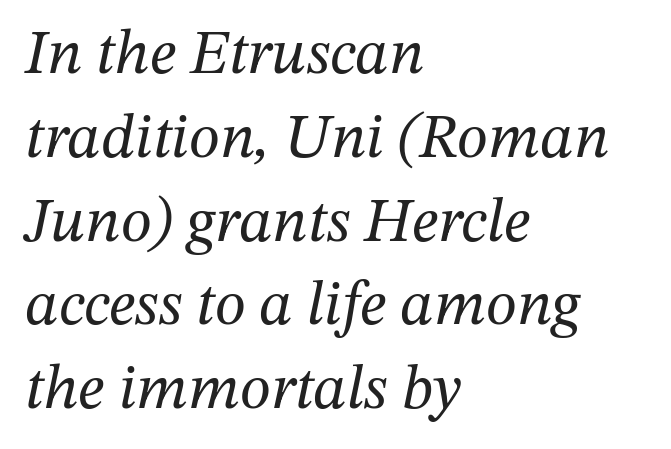
Stroke thickness stays within the range of a standard reading face or lighter. Do the characters align in a grid? No, the font is proportional. The rendering anchors every line to the left-hand side. In terms of leading, this rendering sits right in the middle. Does the lettering tilt? It does — this is italic. Nobody drew a line under any word here.
